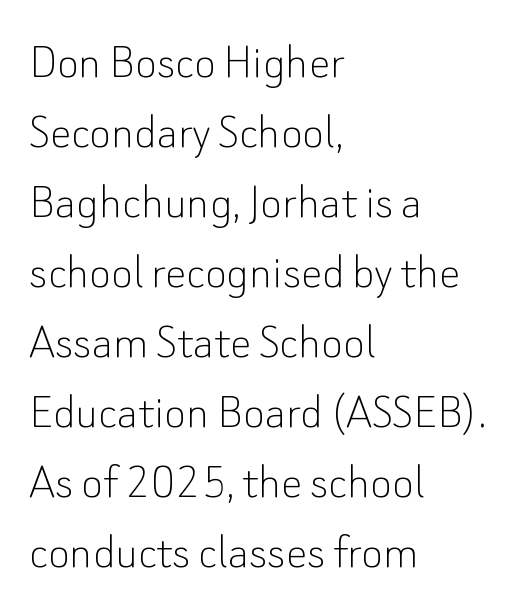
Q: Is the text bold? A: No.
Q: Is the text italic (slanted)? A: No, it is upright.
Q: Is the typeface a serif or a sans-serif typeface? A: Sans-serif.
Q: Is the text underlined? A: No.
Q: How is the paragraph aligned? A: Left-aligned.
Q: Is the spacing between letters normal or unusually wide? A: Normal.
Q: Is the spacing between lines tight, normal or loose? A: Normal.
Q: Width (condensed, normal, or wide)? A: Normal.
Q: Stroke contrast? A: Low.
Q: x-height? A: Small.
Q: Monospaced? A: No.
